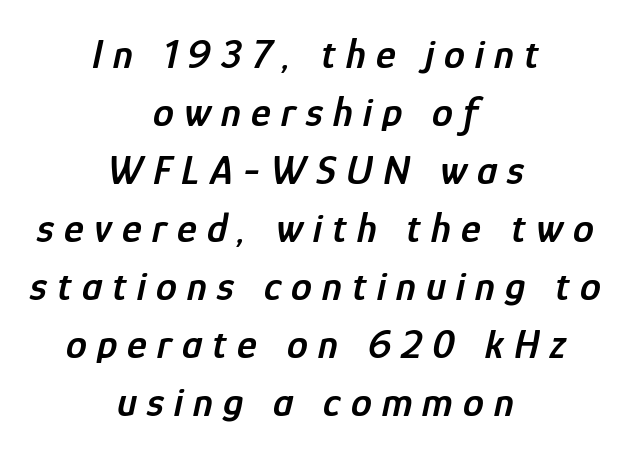
Does the lettering tilt? It does — this is italic. Here the designer chose a conventional face with non-uniform glyph widths. Every row of glyphs is offset so its center matches the block's center. Letter spacing: wide. How heavy is the stroke? Medium-heavy — a semibold, shy of bold.
